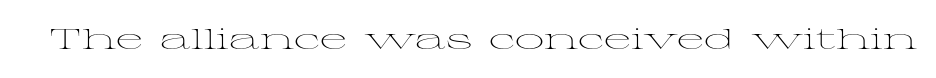
The image shows 29 px light, wide serif type, upright; set normal letter spacing, not underlined; medium stroke contrast and a medium x-height.
